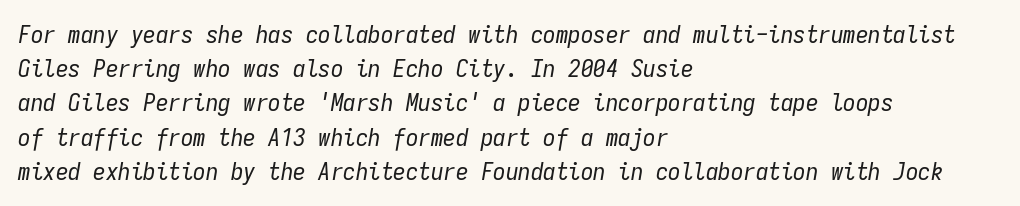
Q: Is the text bold? A: No.
Q: Is the text italic (slanted)? A: Yes, it leans right by about 9 degrees.
Q: Is the text underlined? A: No.
Q: How is the paragraph aligned? A: Left-aligned.
Q: Is the spacing between letters normal or unusually wide? A: Normal.
Q: Is the spacing between lines tight, normal or loose? A: Normal.
